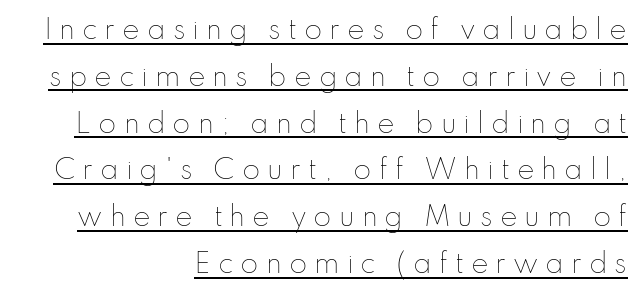
Q: Is the text bold? A: No.
Q: Is the text italic (slanted)? A: No, it is upright.
Q: Is the text underlined? A: Yes.
Q: How is the paragraph aligned? A: Right-aligned.
Q: Is the spacing between letters normal or unusually wide? A: Unusually wide.
